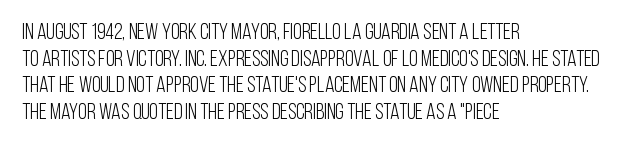
{"italic": "no", "bold": "no", "underline": "no", "align": "left", "line_spacing_ratio": 1.21, "letter_spacing": "normal", "letter_spacing_em": 0.0, "glyph_px": 22}
